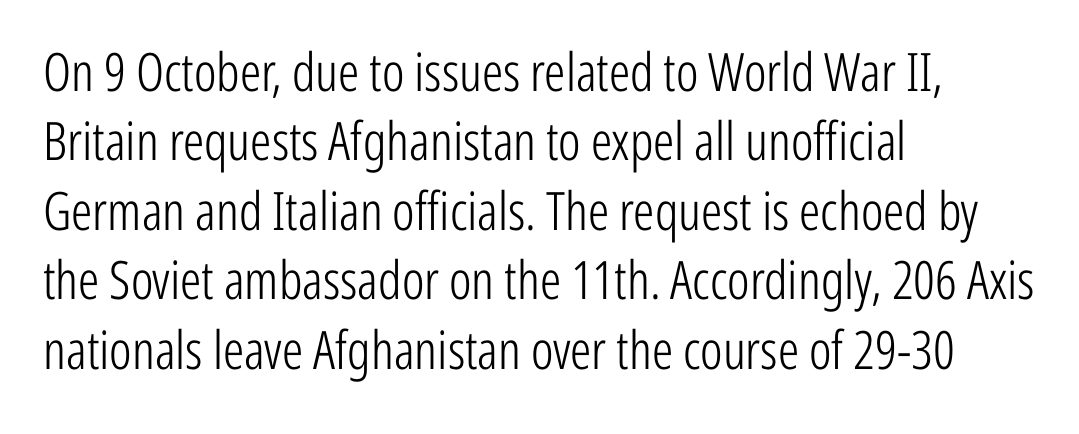
The image shows 53 px light, condensed sans-serif type, upright; set left-aligned, normal line spacing (1.31x), normal letter spacing, not underlined; low stroke contrast and a medium x-height.
